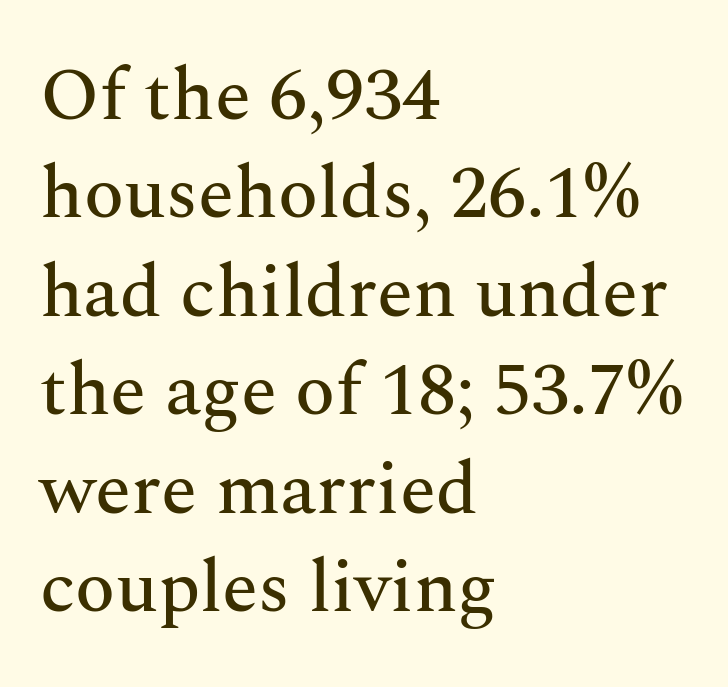
Check under the words: just untouched page. One-word summary of the alignment: left. Nope, not italic — everything's standing straight. Here the designer chose a conventional face with non-uniform glyph widths. Serif or sans? Serif — the stroke terminals have little feet. Each new line begins a customary step beneath the previous one.
